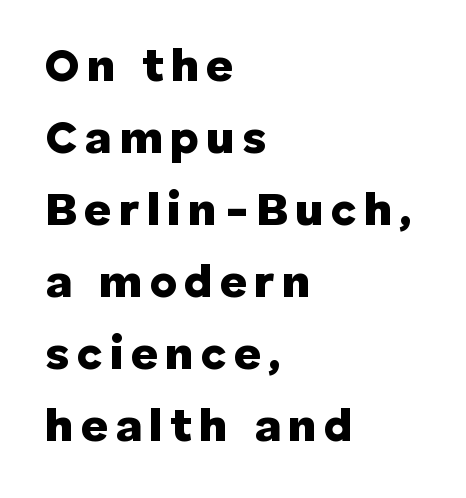
Q: Is the text bold? A: Yes.
Q: Is the text italic (slanted)? A: No, it is upright.
Q: Is the typeface a serif or a sans-serif typeface? A: Sans-serif.
Q: Is the text underlined? A: No.
Q: How is the paragraph aligned? A: Left-aligned.
Q: Is the spacing between lines tight, normal or loose? A: Normal.
Q: Width (condensed, normal, or wide)? A: Normal.
Q: Stroke contrast? A: Low.
Q: x-height? A: Medium.
Q: Monospaced? A: No.
